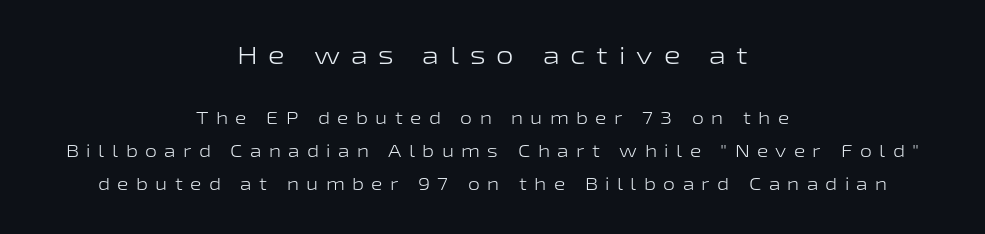
Q: Is the text bold? A: No.
Q: Is the text italic (slanted)? A: No, it is upright.
Q: Is the text underlined? A: No.
Q: How is the paragraph aligned? A: Centered.
Q: Is the spacing between letters normal or unusually wide? A: Unusually wide.
Q: Is the spacing between lines tight, normal or loose? A: Loose.
Q: Which block of text is set in a larger size, the first (top) or the second (bottom)? A: The first (top) one.
